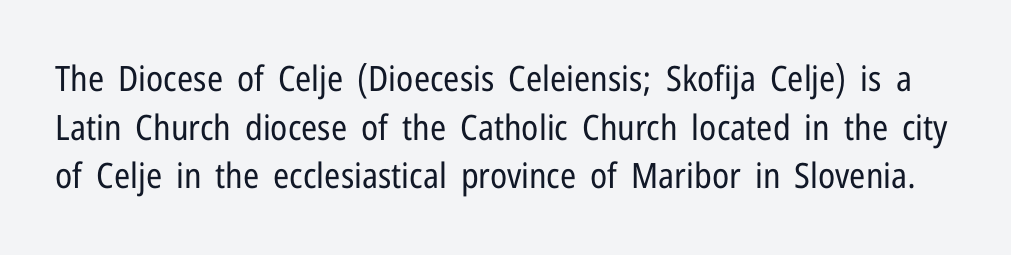
Q: Is the text bold? A: No.
Q: Is the text italic (slanted)? A: No, it is upright.
Q: Is the typeface a serif or a sans-serif typeface? A: Sans-serif.
Q: Is the text underlined? A: No.
Q: Is the spacing between letters normal or unusually wide? A: Normal.
Q: Is the spacing between lines tight, normal or loose? A: Normal.
Q: Width (condensed, normal, or wide)? A: Condensed.
Q: Stroke contrast? A: Low.
Q: x-height? A: Medium.
Q: Monospaced? A: No.
